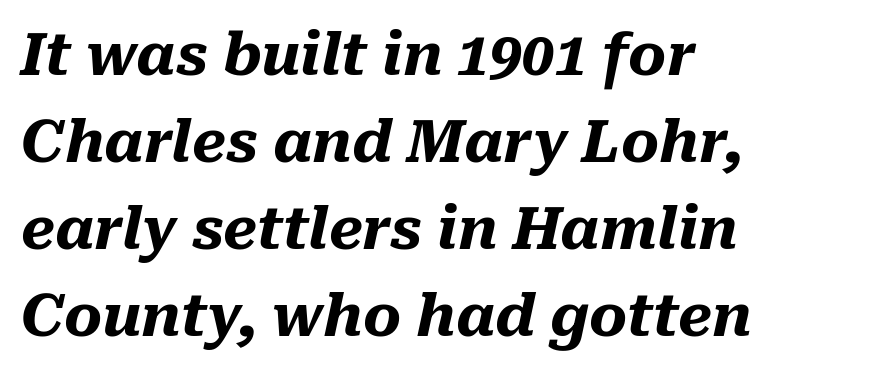
The rag falls on the right side of this text block. Students, this is bold: see how much ink each stroke carries. The baseline area is clear. Compared with typical paragraphs, the rows here are spaced about the same.
